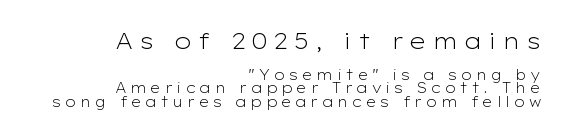
{"italic": "no", "bold": "no", "underline": "no", "align": "right", "line_spacing": "tight", "line_spacing_ratio": 0.96, "letter_spacing": "wide", "letter_spacing_em": 0.25, "larger_block": "first", "size_ratio": 1.57, "glyph_px": 22}
